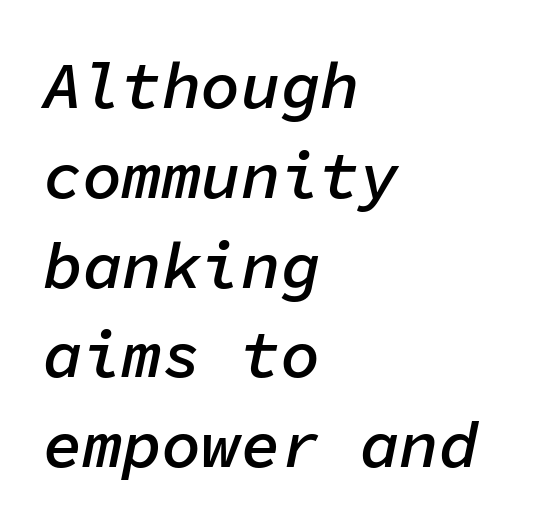
Q: Is the text bold? A: Semi-bold.
Q: Is the text italic (slanted)? A: Yes, it leans right by about 11 degrees.
Q: Is the text underlined? A: No.
Q: How is the paragraph aligned? A: Left-aligned.
Q: Is the spacing between letters normal or unusually wide? A: Normal.
Q: Is the spacing between lines tight, normal or loose? A: Normal.
Q: Width (condensed, normal, or wide)? A: Normal.
Q: Stroke contrast? A: Low.
Q: x-height? A: Medium.
Q: Monospaced? A: Yes.
